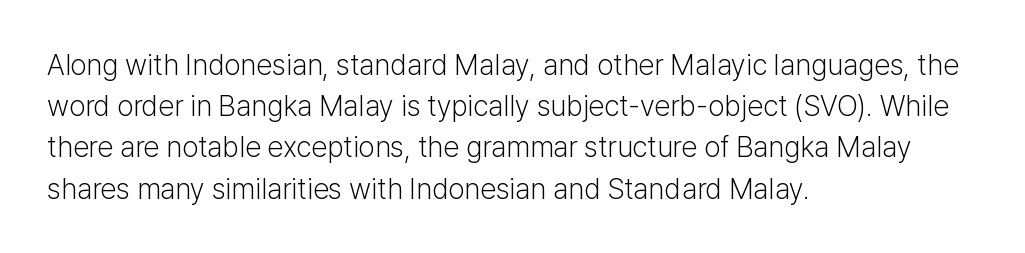
The image shows 29 px light sans-serif type, upright; set left-aligned, normal line spacing (1.42x), normal letter spacing, not underlined; low stroke contrast and a medium x-height.
